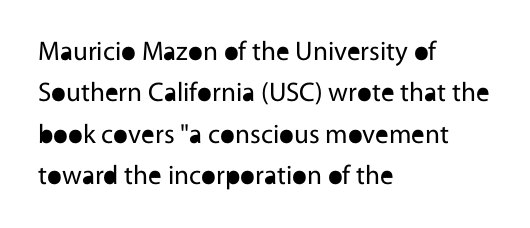
The image shows 27 px text type, upright; set left-aligned, normal line spacing (1.53x), normal letter spacing, not underlined.
